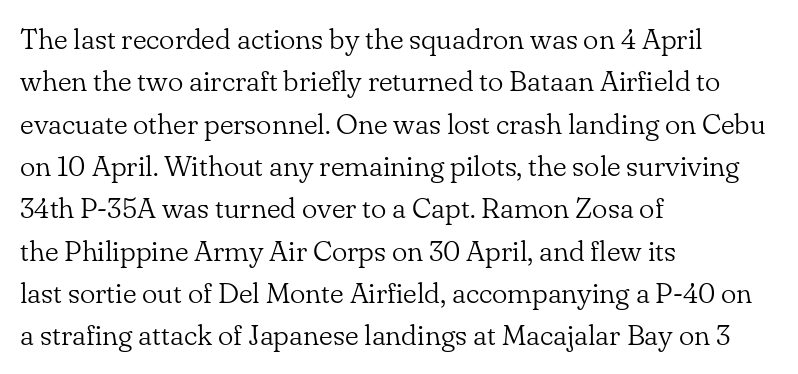
The line-height multiplier appears to be the usual default. The passage shown is typeset with a serif family. The characters are drawn with everyday or finer stroke widths. Glyph-to-glyph distance matches everyday printed text.
